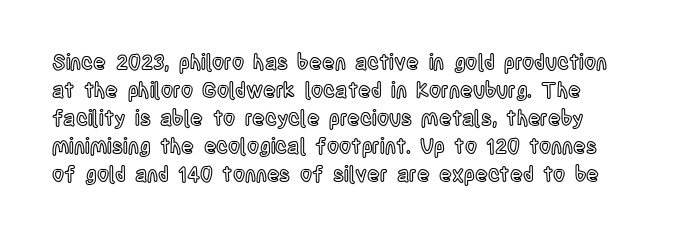
Q: Is the text italic (slanted)? A: No, it is upright.
Q: Is the text underlined? A: No.
Q: Is the spacing between letters normal or unusually wide? A: Normal.
Q: Is the spacing between lines tight, normal or loose? A: Normal.
